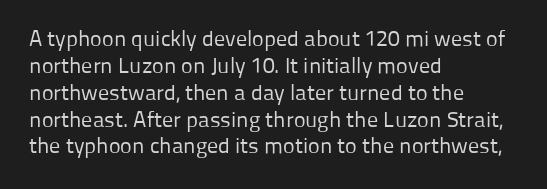
{"italic": "no", "bold": "no", "underline": "no", "align": "left", "line_spacing_ratio": 1.22, "letter_spacing": "normal", "letter_spacing_em": 0.0, "glyph_px": 22}
